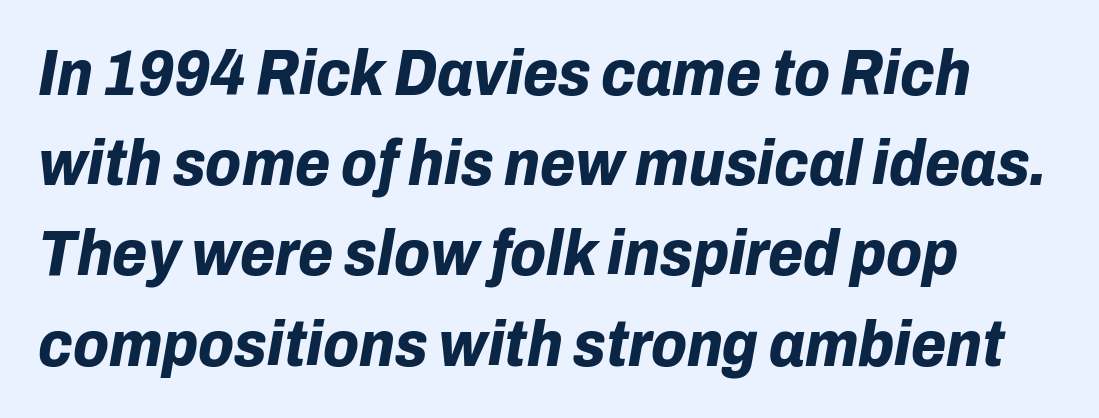
The specimen omits any rule beneath the text block's lines. Emphasis-style slanted type is in use. Horizontal alignment here is leftward, the default for most running prose. Reading down the column, the eye jumps a familiar distance to each next line. On the weight axis this lands at bold, roughly 700. Inter-character spacing is left at the font's built-in metrics.
